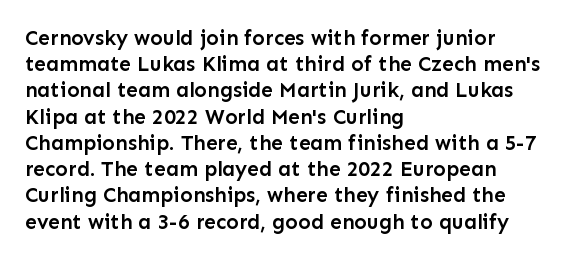
{"italic": "no", "bold": "semi", "underline": "no", "align": "left", "line_spacing": "normal", "line_spacing_ratio": 1.25, "letter_spacing": "normal", "letter_spacing_em": 0.0, "glyph_px": 21}
